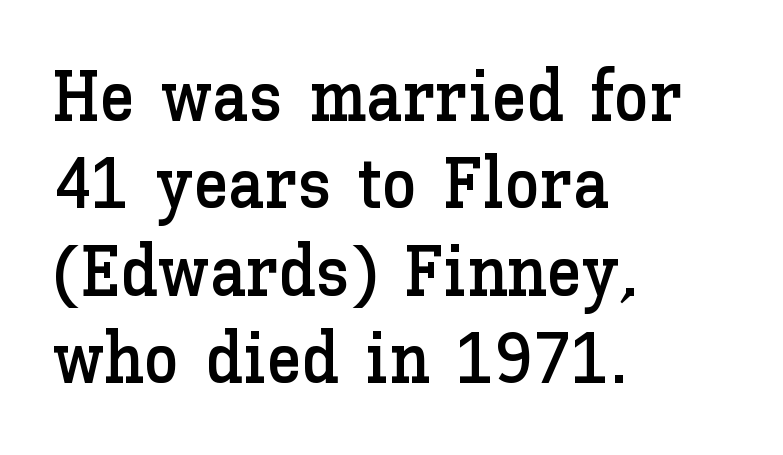
{"italic": "no", "width": "normal", "stroke_contrast": "low", "x_height": "medium", "monospaced": "no", "underline": "no", "align": "left", "line_spacing_ratio": 1.23, "letter_spacing": "normal", "letter_spacing_em": 0.0, "glyph_px": 71}
